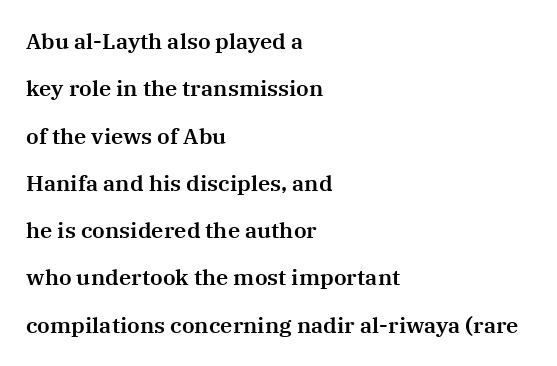
The image shows 22 px text type, upright; set left-aligned, loose line spacing (2.15x), normal letter spacing, not underlined.
